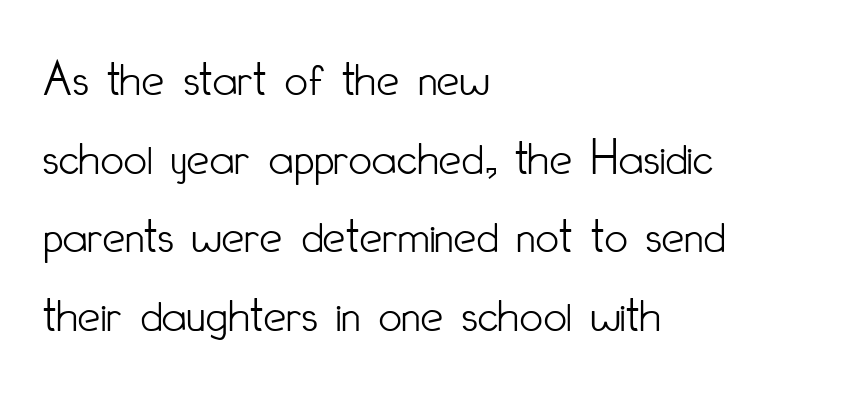
{"serif": "no", "italic": "no", "bold": "no", "weight": "light", "width": "condensed", "stroke_contrast": "low", "x_height": "small", "monospaced": "no", "underline": "no", "align": "left", "line_spacing": "normal", "line_spacing_ratio": 1.54, "letter_spacing": "normal", "letter_spacing_em": 0.0, "glyph_px": 51}
